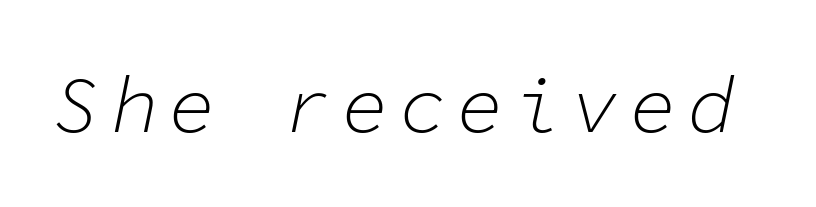
The image shows 80 px light type, italic (leaning right), monospaced; set not underlined; low stroke contrast and a medium x-height.
